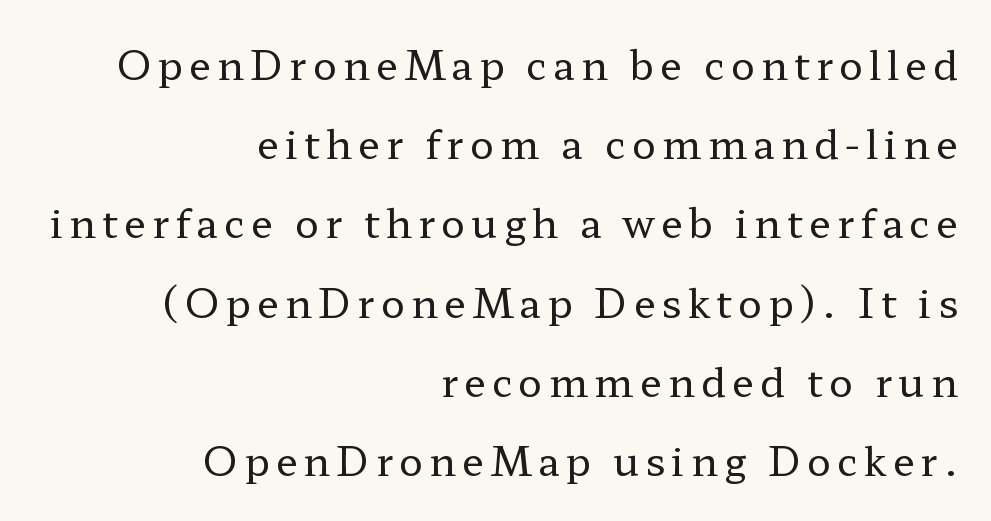
Descender tails drop into unmarked territory. These lines stack with their right ends in a neat column. Does the lettering tilt? It doesn't — this is upright. The designer went with a serif here, giving each stem small feet. No chunkiness to these letters — they're not bold.
